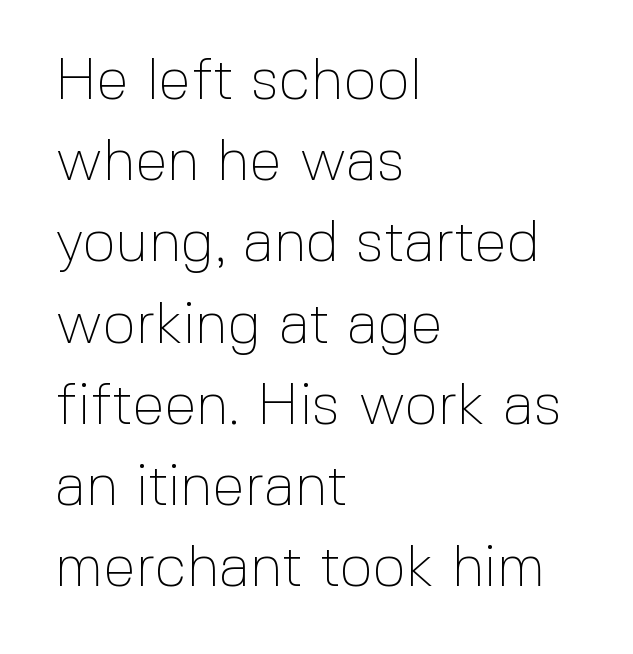
The image shows 58 px thin sans-serif type, upright; set left-aligned, normal line spacing (1.4x), normal letter spacing, not underlined; a medium x-height.
